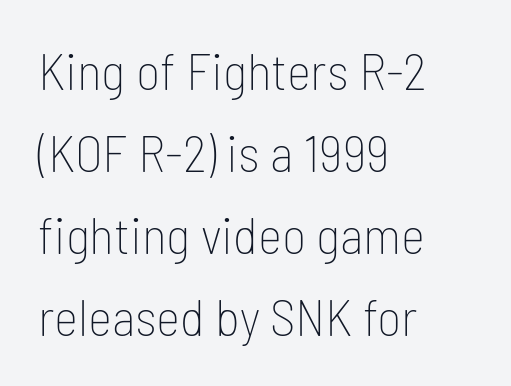
The image shows 52 px thin, condensed sans-serif type, upright; set left-aligned, normal line spacing (1.58x), normal letter spacing, not underlined; low stroke contrast and a medium x-height.
